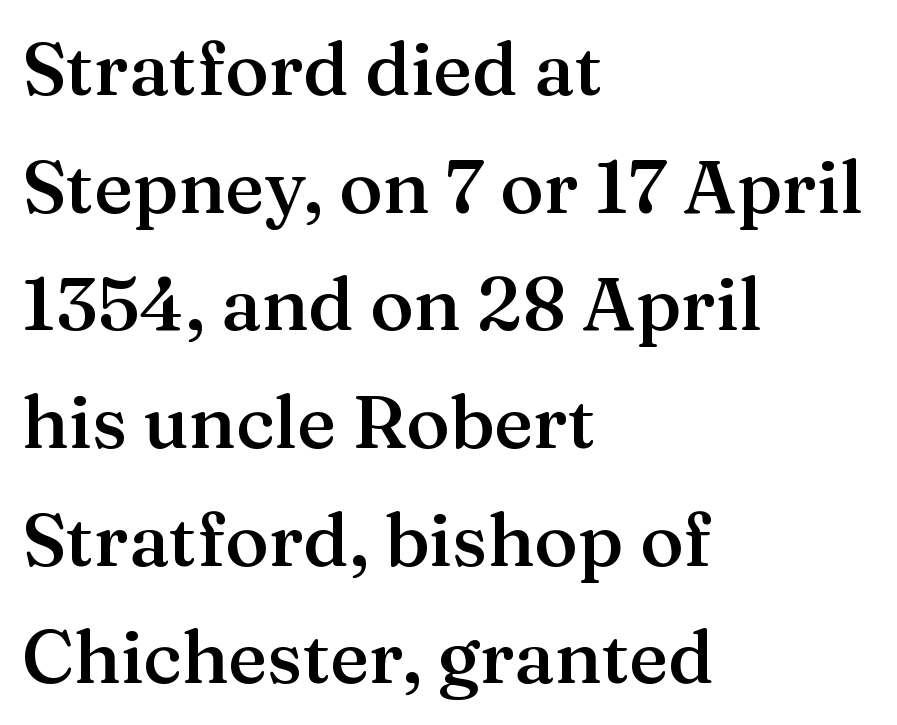
The image shows 74 px semibold serif type, upright; set left-aligned, normal line spacing (1.59x), normal letter spacing, not underlined; medium stroke contrast and a medium x-height.
